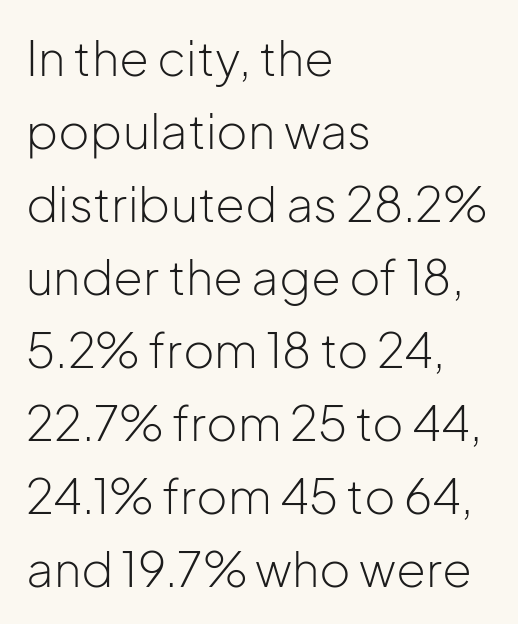
The image shows 48 px light sans-serif type, upright; set left-aligned, normal line spacing (1.52x), normal letter spacing, not underlined; low stroke contrast and a medium x-height.
